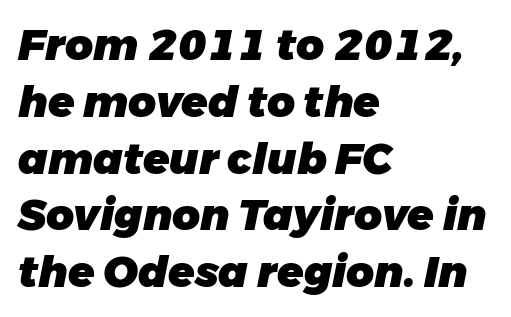
{"italic": "yes", "lean": "right", "slant_degrees": 11, "bold": "yes", "weight": "heavy", "width": "normal", "stroke_contrast": "low", "x_height": "medium", "monospaced": "no", "underline": "no", "align": "left", "line_spacing": "normal", "line_spacing_ratio": 1.32, "letter_spacing": "normal", "letter_spacing_em": 0.0, "glyph_px": 43}
